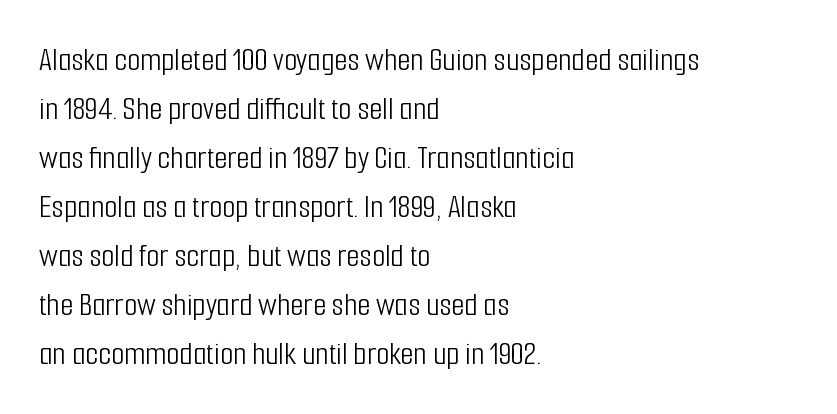
Q: Is the text bold? A: No.
Q: Is the text italic (slanted)? A: No, it is upright.
Q: Is the typeface a serif or a sans-serif typeface? A: Sans-serif.
Q: Is the text underlined? A: No.
Q: How is the paragraph aligned? A: Left-aligned.
Q: Is the spacing between letters normal or unusually wide? A: Normal.
Q: Is the spacing between lines tight, normal or loose? A: Normal.
Q: Width (condensed, normal, or wide)? A: Condensed.
Q: Stroke contrast? A: Low.
Q: x-height? A: Medium.
Q: Monospaced? A: No.
